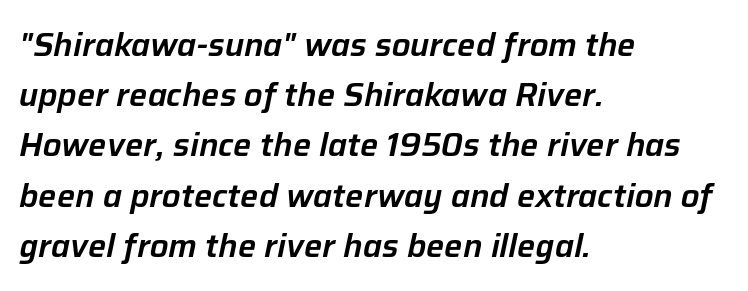
The image shows 32 px text type, italic (leaning right); set left-aligned, normal line spacing (1.57x), normal letter spacing, not underlined; low stroke contrast and a medium x-height.
